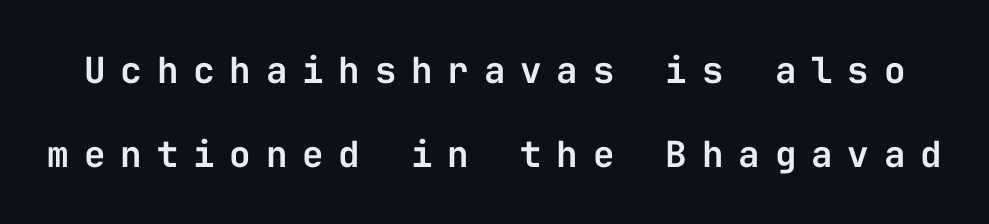
The image shows 36 px sans-serif type, upright, monospaced; set loose line spacing (2.32x), unusually wide letter spacing (+0.41 em), not underlined; low stroke contrast and a medium x-height.
